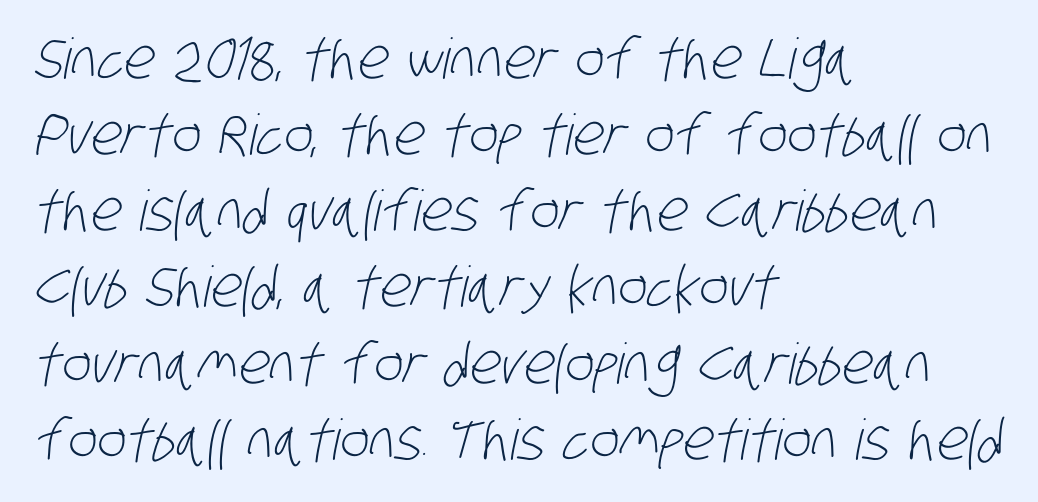
The image shows 56 px light, condensed sans-serif type; set left-aligned, normal line spacing (1.36x), normal letter spacing, not underlined; low stroke contrast and a large x-height.
